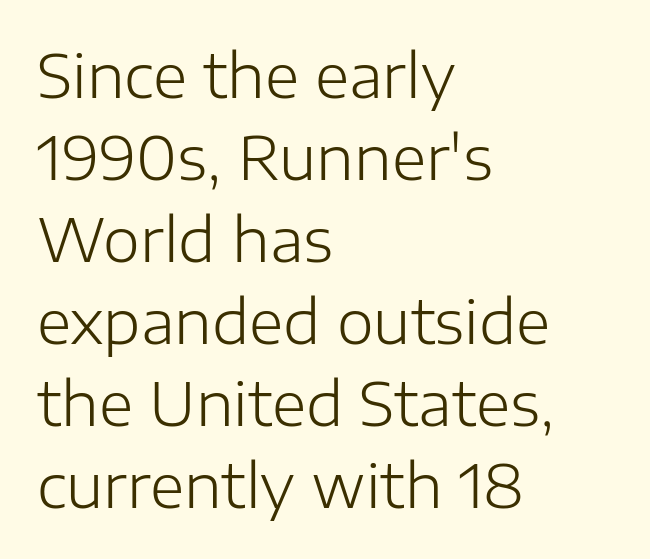
If you drew a ruler down the left edge, every line would touch it. Weight: not bold — regular or lighter. The letterforms sit shoulder to shoulder at normal distance. The passage shown is typed in a proportional face where columns would drift. This rendering features lettering with no underline.
